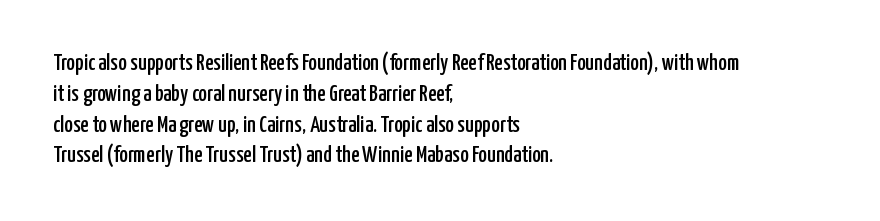
Q: Is the text italic (slanted)? A: No, it is upright.
Q: Is the text underlined? A: No.
Q: How is the paragraph aligned? A: Left-aligned.
Q: Is the spacing between letters normal or unusually wide? A: Normal.
Q: Is the spacing between lines tight, normal or loose? A: Normal.
